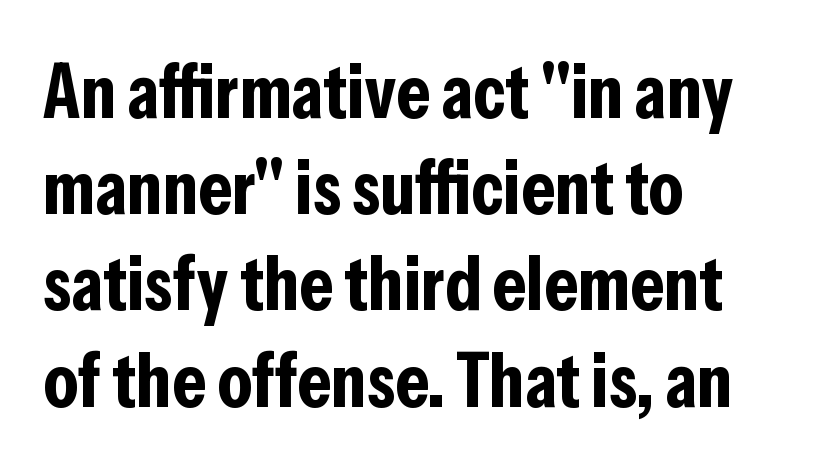
Q: Is the text bold? A: Yes.
Q: Is the text italic (slanted)? A: No, it is upright.
Q: Is the typeface a serif or a sans-serif typeface? A: Sans-serif.
Q: Is the text underlined? A: No.
Q: How is the paragraph aligned? A: Left-aligned.
Q: Is the spacing between letters normal or unusually wide? A: Normal.
Q: Is the spacing between lines tight, normal or loose? A: Normal.
Q: Width (condensed, normal, or wide)? A: Condensed.
Q: Stroke contrast? A: Low.
Q: x-height? A: Medium.
Q: Monospaced? A: No.
